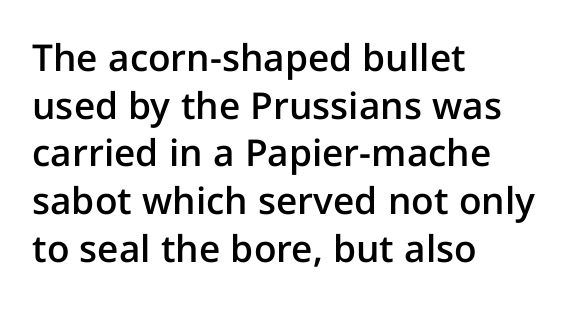
{"serif": "no", "italic": "no", "bold": "semi", "weight": "semibold", "width": "normal", "stroke_contrast": "low", "x_height": "medium", "monospaced": "no", "underline": "no", "align": "left", "line_spacing": "normal", "line_spacing_ratio": 1.29, "letter_spacing": "normal", "letter_spacing_em": 0.0, "glyph_px": 37}
